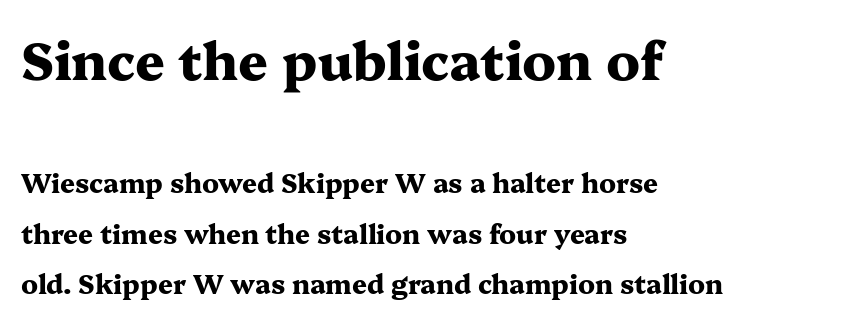
{"serif": "yes", "italic": "no", "bold": "yes", "weight": "heavy", "width": "wide", "stroke_contrast": "medium", "x_height": "medium", "monospaced": "no", "underline": "no", "align": "left", "line_spacing": "loose", "line_spacing_ratio": 1.94, "letter_spacing": "normal", "letter_spacing_em": 0.0, "larger_block": "first", "size_ratio": 2.0, "glyph_px": 52}
